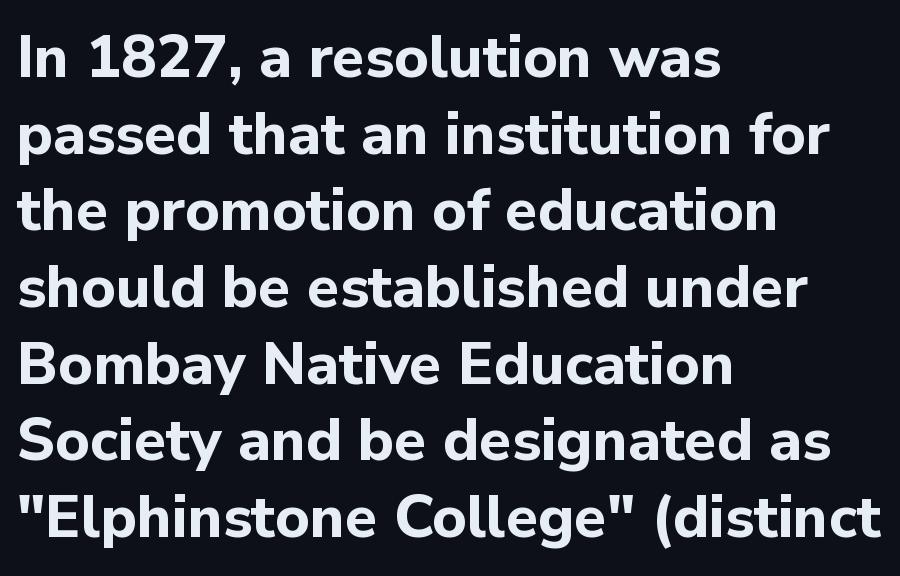
{"serif": "no", "italic": "no", "bold": "yes", "weight": "bold", "width": "normal", "stroke_contrast": "low", "x_height": "medium", "monospaced": "no", "underline": "no", "align": "left", "line_spacing": "normal", "line_spacing_ratio": 1.3, "letter_spacing": "normal", "letter_spacing_em": 0.0, "glyph_px": 59}
